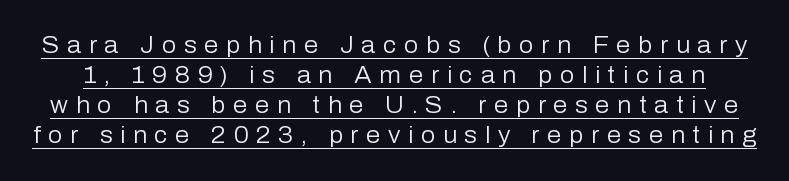
The image shows 23 px text type, upright; set normal line spacing (1.31x), unusually wide letter spacing (+0.33 em), underlined.
